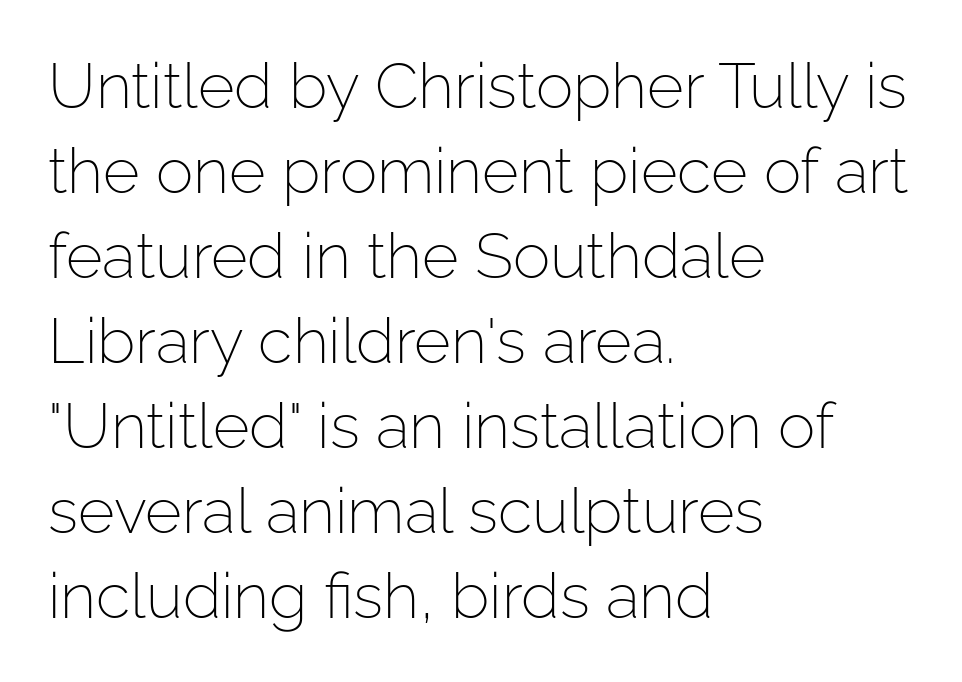
Descenders are the only things crossing below the line. Interline gaps are of average width in this sample. If you drew a ruler down the left edge, every line would touch it. The font family rendered here belongs to the sans-serif group.
